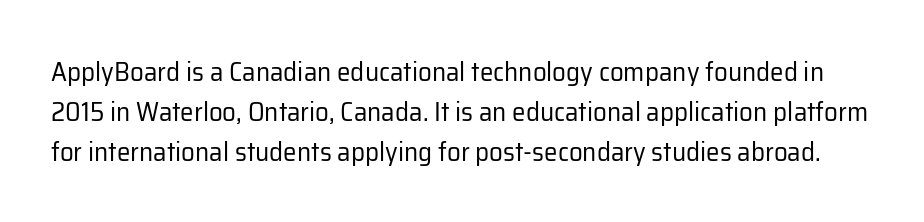
{"italic": "no", "bold": "no", "underline": "no", "line_spacing": "normal", "line_spacing_ratio": 1.48, "letter_spacing": "normal", "letter_spacing_em": 0.0, "glyph_px": 27}
